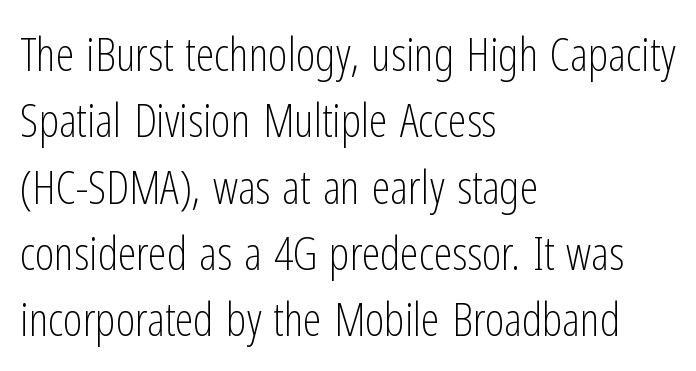
The image shows 47 px light, condensed sans-serif type, upright; set left-aligned, normal line spacing (1.41x), normal letter spacing, not underlined; low stroke contrast and a medium x-height.
